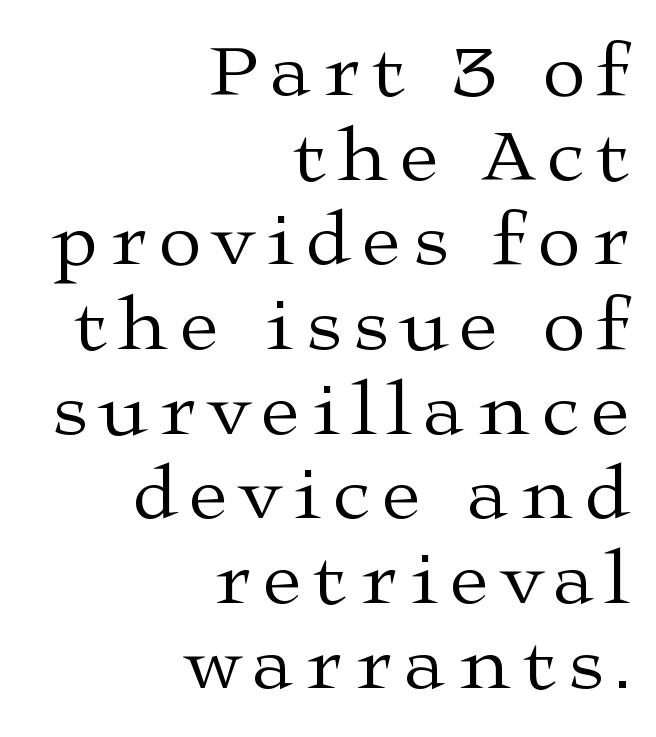
The image shows 77 px regular-weight, wide serif type, upright; set right-aligned, tight line spacing (1.1x), not underlined; medium stroke contrast and a medium x-height.
